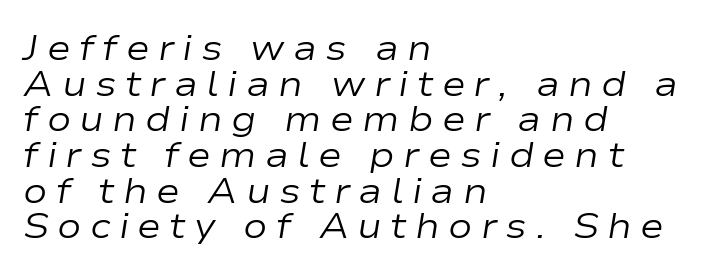
Q: Is the text bold? A: No.
Q: Is the text italic (slanted)? A: Yes, it leans right by about 9 degrees.
Q: Is the text underlined? A: No.
Q: How is the paragraph aligned? A: Left-aligned.
Q: Is the spacing between letters normal or unusually wide? A: Unusually wide.
Q: Is the spacing between lines tight, normal or loose? A: Tight.
Q: Width (condensed, normal, or wide)? A: Wide.
Q: Stroke contrast? A: Low.
Q: x-height? A: Medium.
Q: Monospaced? A: No.
